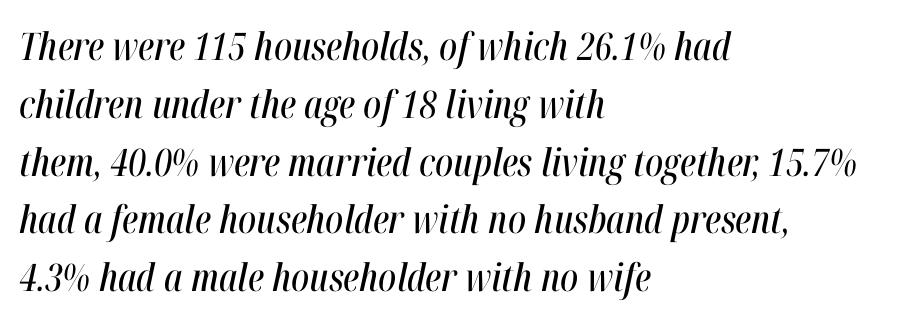
Q: Is the text italic (slanted)? A: Yes, it leans right by about 12 degrees.
Q: Is the text underlined? A: No.
Q: How is the paragraph aligned? A: Left-aligned.
Q: Is the spacing between letters normal or unusually wide? A: Normal.
Q: Is the spacing between lines tight, normal or loose? A: Normal.
Q: Width (condensed, normal, or wide)? A: Condensed.
Q: Stroke contrast? A: High.
Q: x-height? A: Medium.
Q: Monospaced? A: No.
